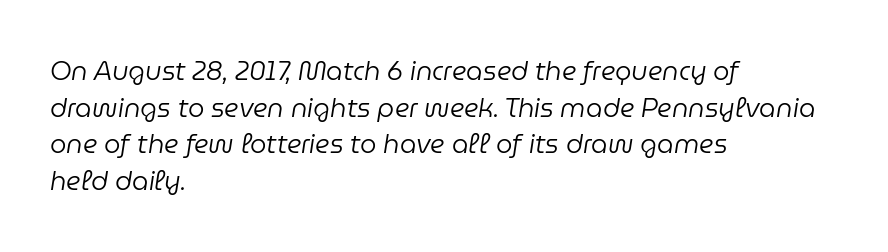
{"italic": "yes", "lean": "right", "slant_degrees": 9, "bold": "no", "underline": "no", "align": "left", "line_spacing": "normal", "line_spacing_ratio": 1.41, "letter_spacing": "normal", "letter_spacing_em": 0.0, "glyph_px": 26}
